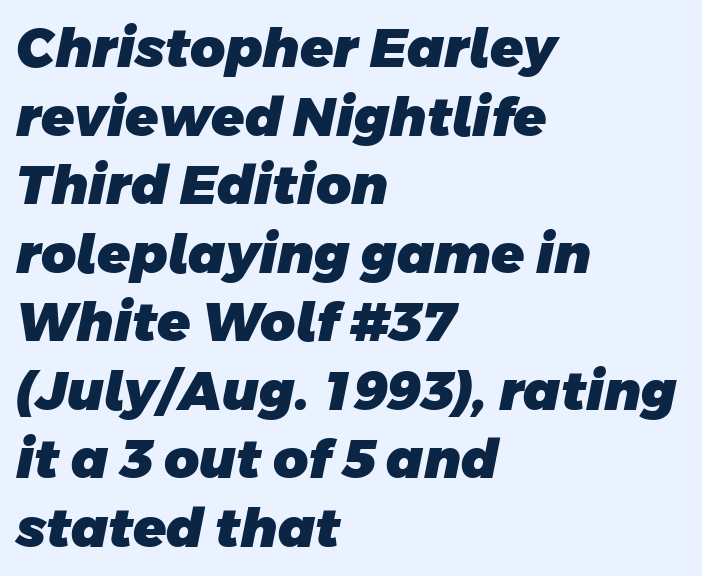
The passage shown is emphatically bold. The specimen omits any rule beneath the text block's lines. Leftover space on each line is placed entirely after the last word. Character widths vary here, with narrow letters taking less room than wide ones. The glyphs in this specimen are sans serif.
